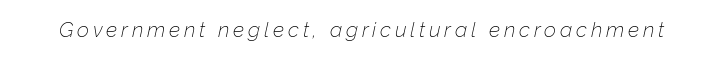
Q: Is the text bold? A: No.
Q: Is the text italic (slanted)? A: Yes, it leans right by about 12 degrees.
Q: Is the text underlined? A: No.
